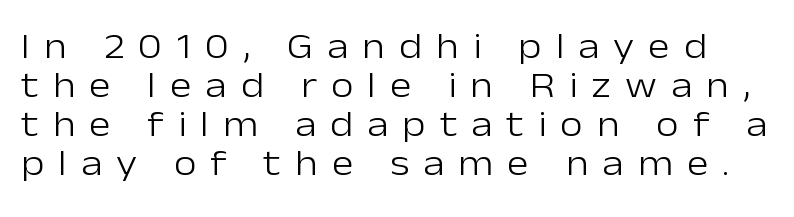
{"serif": "no", "italic": "no", "bold": "no", "weight": "light", "width": "normal", "stroke_contrast": "low", "x_height": "medium", "monospaced": "no", "underline": "no", "line_spacing": "tight", "line_spacing_ratio": 1.05, "letter_spacing": "wide", "letter_spacing_em": 0.38, "glyph_px": 37}
